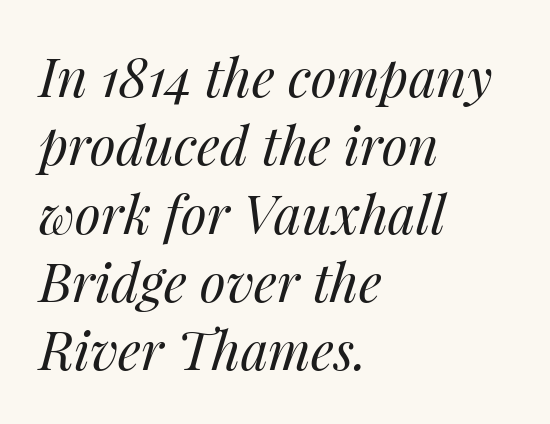
{"italic": "yes", "lean": "right", "slant_degrees": 14, "bold": "no", "weight": "regular", "width": "normal", "stroke_contrast": "medium", "x_height": "medium", "monospaced": "no", "underline": "no", "align": "left", "line_spacing": "normal", "line_spacing_ratio": 1.29, "letter_spacing": "normal", "letter_spacing_em": 0.0, "glyph_px": 53}
